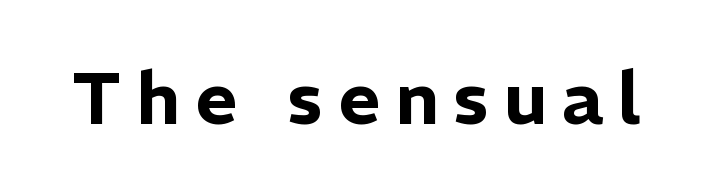
The passage shown is typed in a proportional face where columns would drift. No feet cap the strokes, marking this as sans-serif type. The space beneath each line is pristine and unruled. Observe the wide spacing: letters keep a clear distance from each other. Quick note: not italic, upright.
